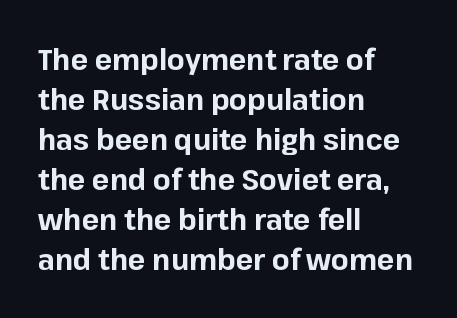
Q: Is the text bold? A: Yes.
Q: Is the text italic (slanted)? A: No, it is upright.
Q: Is the typeface a serif or a sans-serif typeface? A: Sans-serif.
Q: Is the text underlined? A: No.
Q: How is the paragraph aligned? A: Left-aligned.
Q: Is the spacing between letters normal or unusually wide? A: Normal.
Q: Is the spacing between lines tight, normal or loose? A: Normal.
Q: Width (condensed, normal, or wide)? A: Normal.
Q: Stroke contrast? A: Low.
Q: x-height? A: Medium.
Q: Monospaced? A: No.
